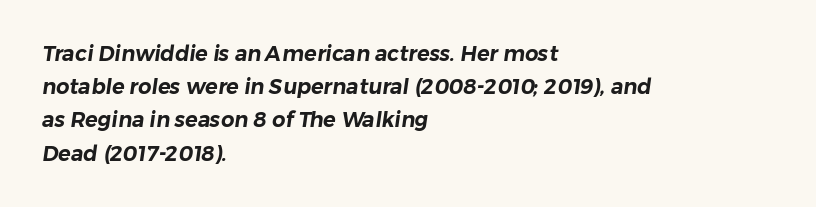
Decoration check: the copy has no underline. These lines are set flush left with a ragged right edge. A typesetter would call this leading conventional body-copy spacing. Caption: standard tracking, unaltered.
